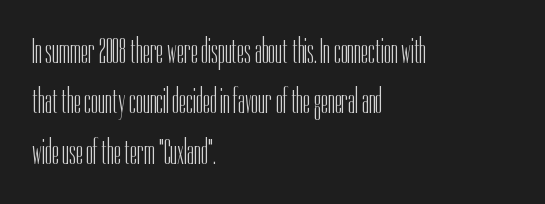
Unmarked baselines from the first word to the last. In terms of letterspacing, this is plain default setting. The characters are drawn with everyday or finer stroke widths. The face used here is proportionally spaced, like ordinary book or web type.
